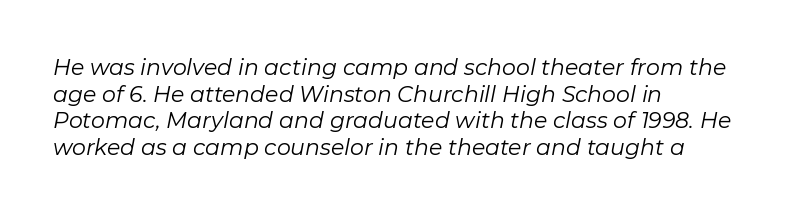
{"italic": "yes", "lean": "right", "slant_degrees": 11, "bold": "no", "underline": "no", "align": "left", "line_spacing_ratio": 1.21, "letter_spacing": "normal", "letter_spacing_em": 0.0, "glyph_px": 22}
